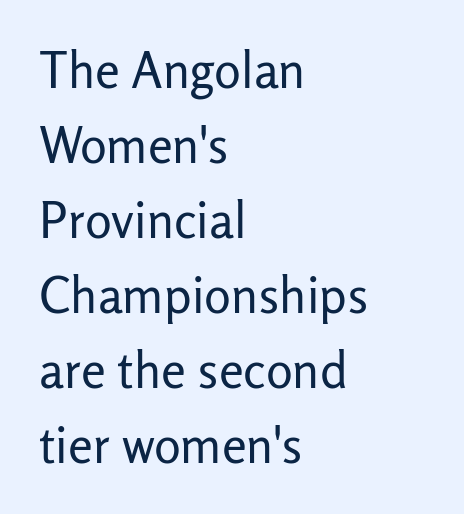
The image shows 50 px regular-weight sans-serif type, upright; set left-aligned, normal line spacing (1.5x), normal letter spacing, not underlined; low stroke contrast and a medium x-height.
